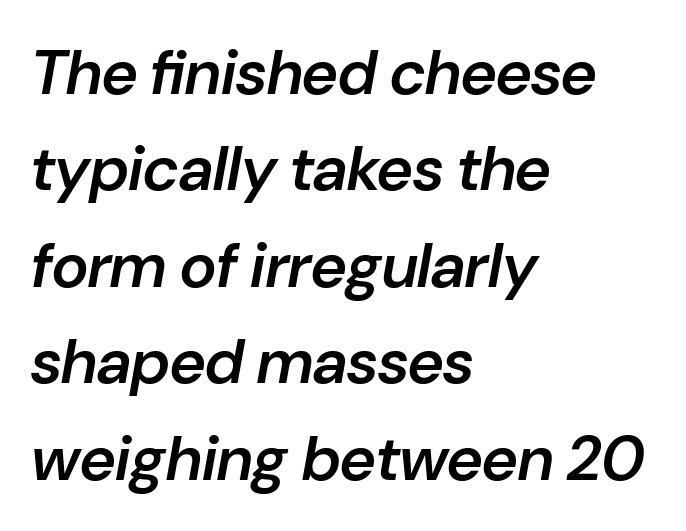
A classic flush-left, rag-right setting is used for this passage. Descenders are the only things crossing below the line. The font's italic variant was chosen for this text. Looks like regular typesetting: each glyph gets only the width it needs.
